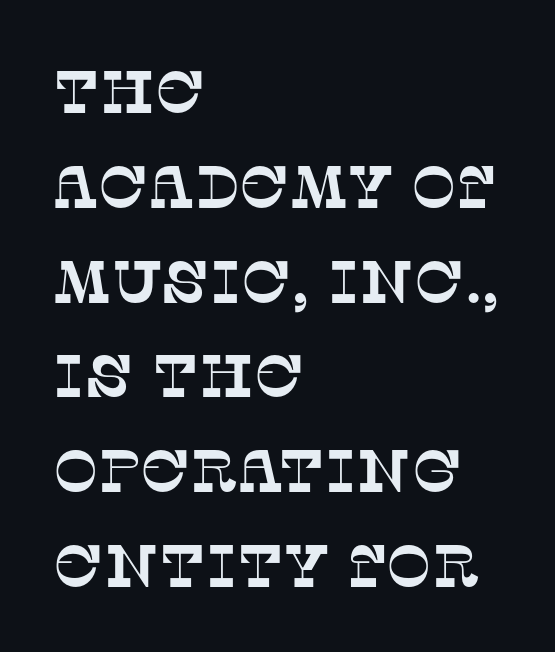
Q: Is the typeface a serif or a sans-serif typeface? A: Serif.
Q: Is the text underlined? A: No.
Q: How is the paragraph aligned? A: Left-aligned.
Q: Is the spacing between letters normal or unusually wide? A: Normal.
Q: Is the spacing between lines tight, normal or loose? A: Normal.
Q: Width (condensed, normal, or wide)? A: Normal.
Q: Stroke contrast? A: Low.
Q: x-height? A: Large.
Q: Monospaced? A: No.
